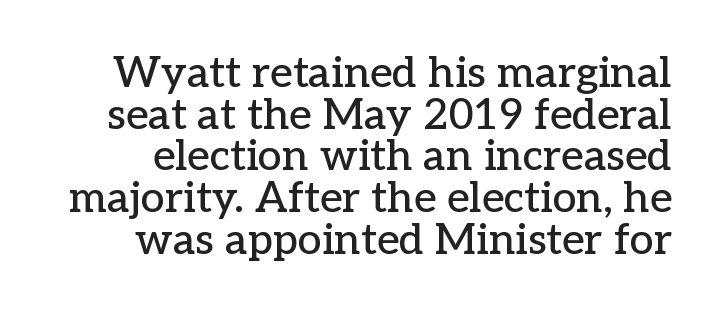
{"serif": "yes", "italic": "no", "width": "normal", "stroke_contrast": "low", "x_height": "medium", "monospaced": "no", "underline": "no", "line_spacing": "tight", "line_spacing_ratio": 0.97, "letter_spacing": "normal", "letter_spacing_em": 0.0, "glyph_px": 43}
